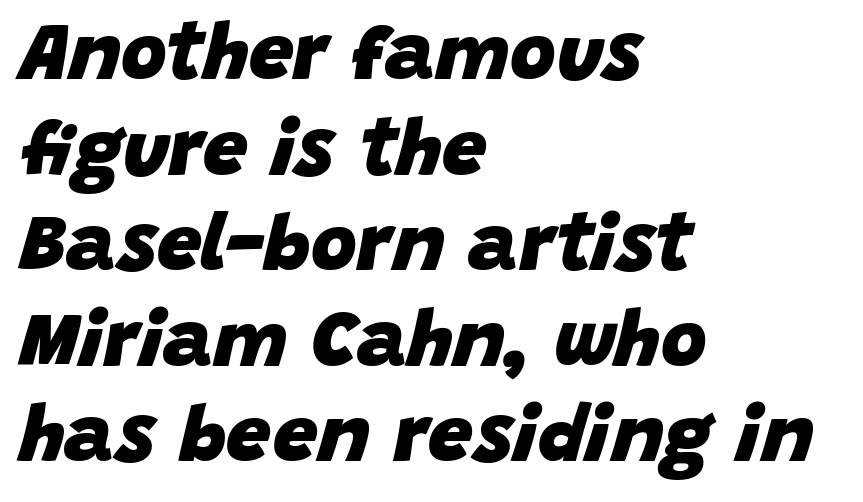
Pretty heavy lettering here — definitely bold. Proportional: the letters do not fall into vertical columns. Nobody drew a line under any word here. Caption: multi-line text, flush left, ragged right.
